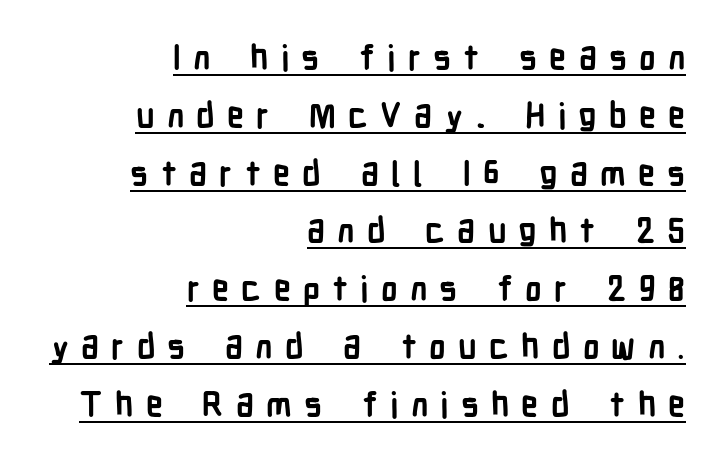
{"serif": "no", "italic": "no", "bold": "yes", "weight": "semibold", "width": "condensed", "stroke_contrast": "low", "x_height": "medium", "monospaced": "no", "underline": "yes", "align": "right", "line_spacing": "normal", "line_spacing_ratio": 1.7, "letter_spacing": "wide", "letter_spacing_em": 0.36, "glyph_px": 34}
